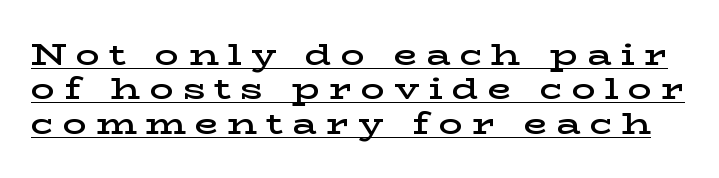
{"serif": "yes", "italic": "no", "bold": "semi", "weight": "semibold", "width": "wide", "stroke_contrast": "low", "x_height": "medium", "monospaced": "no", "underline": "yes", "line_spacing": "tight", "line_spacing_ratio": 1.15, "letter_spacing": "wide", "letter_spacing_em": 0.3, "glyph_px": 30}
